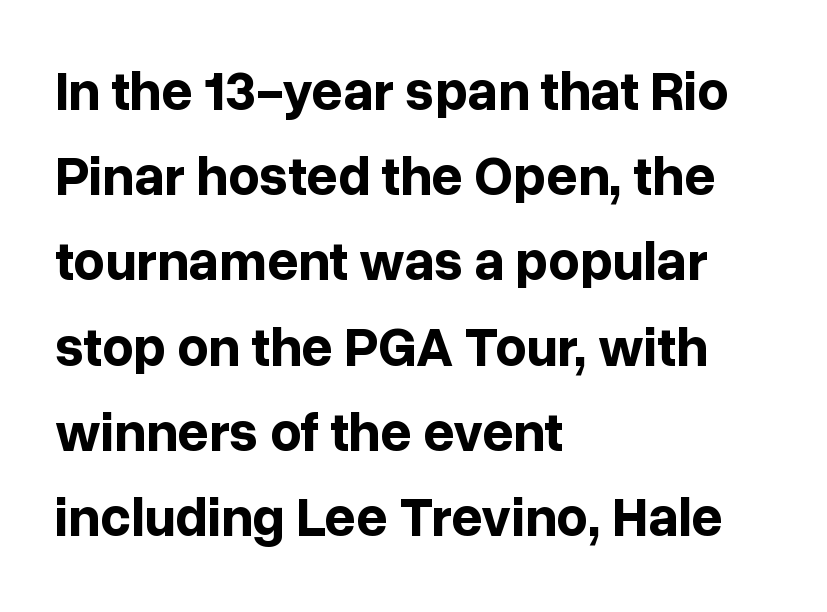
Character widths vary here, with narrow letters taking less room than wide ones. Designer's note — italics off, roman on. The foot of each line stays bare and open. Are there feet on the stems? There aren't — it's a sans. Each word holds together tightly as a unit, with standard inter-letter gaps.
